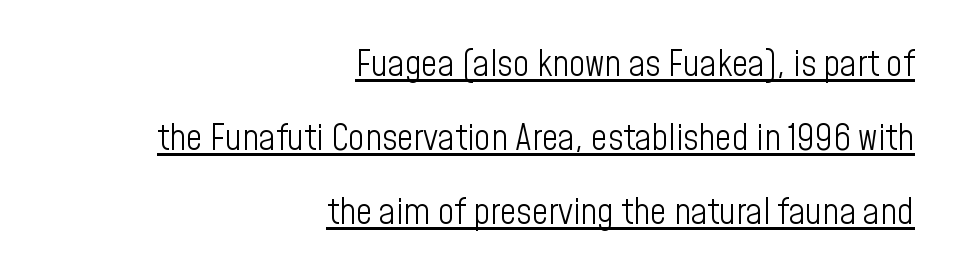
Q: Is the text bold? A: No.
Q: Is the text italic (slanted)? A: No, it is upright.
Q: Is the typeface a serif or a sans-serif typeface? A: Sans-serif.
Q: Is the text underlined? A: Yes.
Q: How is the paragraph aligned? A: Right-aligned.
Q: Is the spacing between letters normal or unusually wide? A: Normal.
Q: Is the spacing between lines tight, normal or loose? A: Loose.
Q: Width (condensed, normal, or wide)? A: Condensed.
Q: Stroke contrast? A: Low.
Q: x-height? A: Medium.
Q: Monospaced? A: No.
